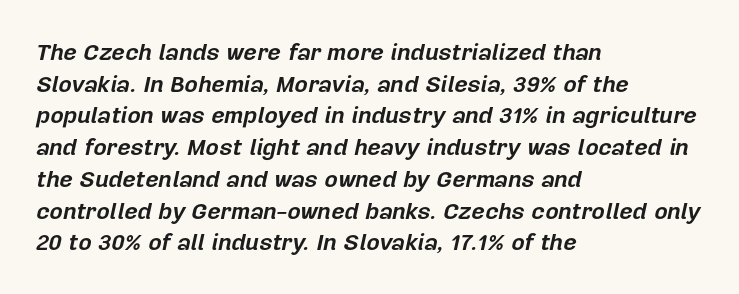
The image shows 23 px bold type, italic (leaning right); set left-aligned, normal line spacing (1.38x), normal letter spacing, not underlined.
